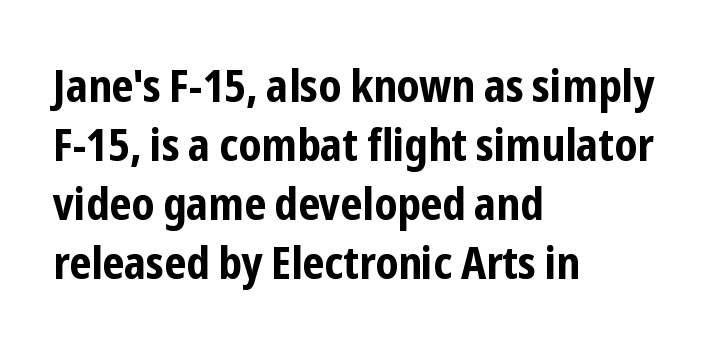
Typographic density is high because the face is bold. Visually the block forms a straight wall on the left and a jagged coastline on the right. The gaps between neighbouring characters are ordinary and unremarkable. Varying glyph widths throughout — classic text-font behaviour. The line-height multiplier appears to be the usual default.
